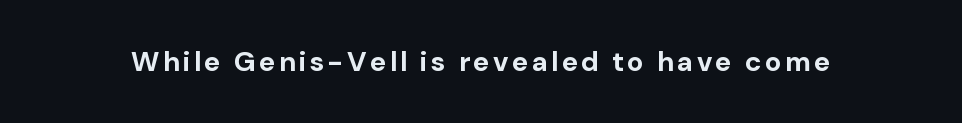
{"serif": "no", "italic": "no", "bold": "yes", "weight": "bold", "width": "normal", "stroke_contrast": "low", "x_height": "medium", "monospaced": "no", "underline": "no", "glyph_px": 28}
